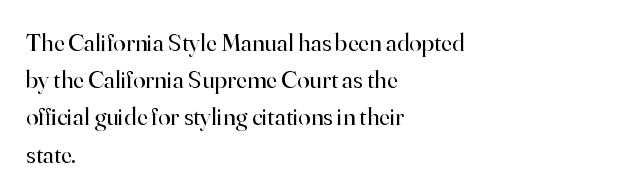
The image shows 25 px text type, upright; set left-aligned, normal line spacing (1.49x), normal letter spacing, not underlined.
